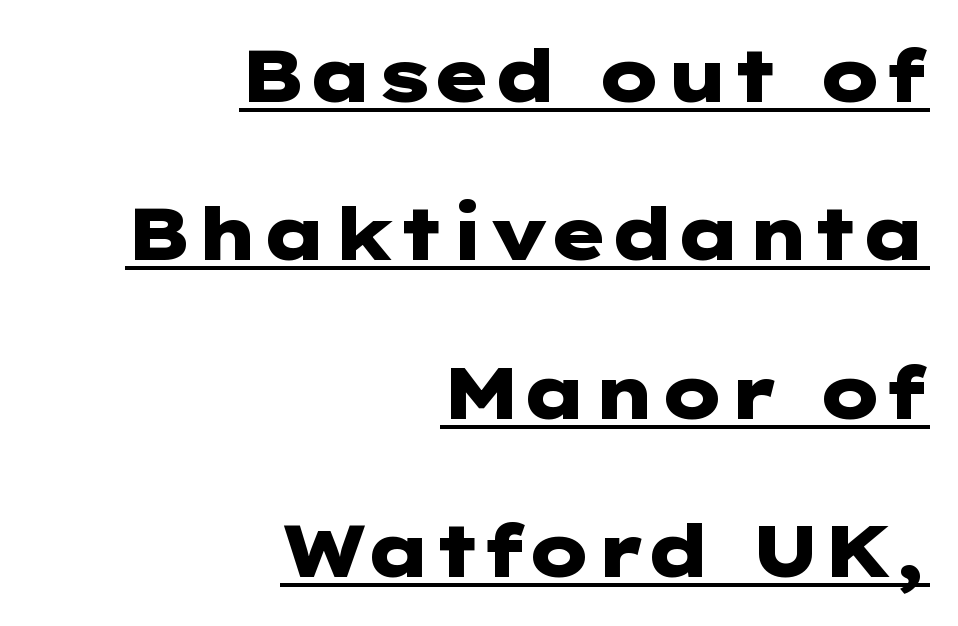
Compared with undecorated copy, this sample adds a rule below the words. Each line ends at the same right margin while the left side varies. Every letter is thick-stroked: bold, no question. To sum up the face: it is a sans, with no serifs.
